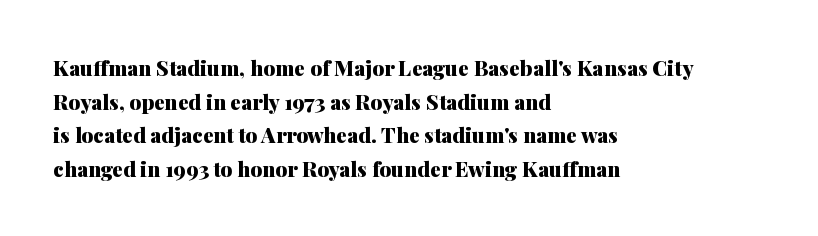
{"italic": "no", "bold": "yes", "underline": "no", "align": "left", "line_spacing": "normal", "line_spacing_ratio": 1.6, "letter_spacing": "normal", "letter_spacing_em": 0.0, "glyph_px": 21}
